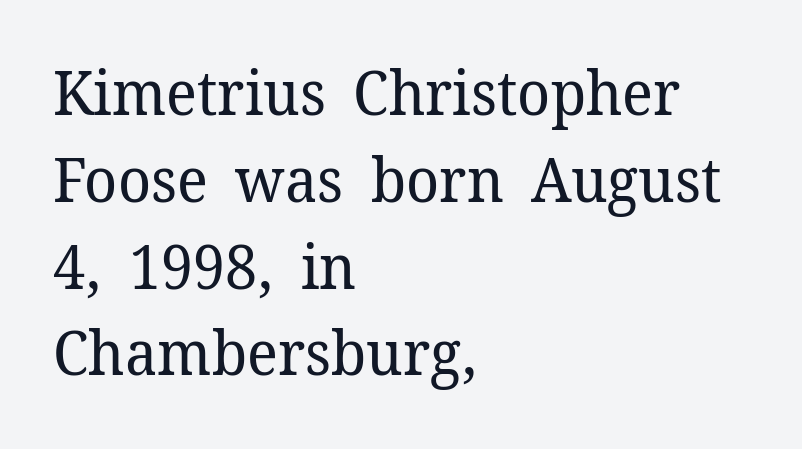
{"serif": "yes", "italic": "no", "bold": "no", "weight": "regular", "width": "normal", "stroke_contrast": "low", "x_height": "medium", "monospaced": "no", "underline": "no", "align": "left", "line_spacing": "normal", "line_spacing_ratio": 1.4, "letter_spacing": "normal", "letter_spacing_em": 0.0, "glyph_px": 62}
